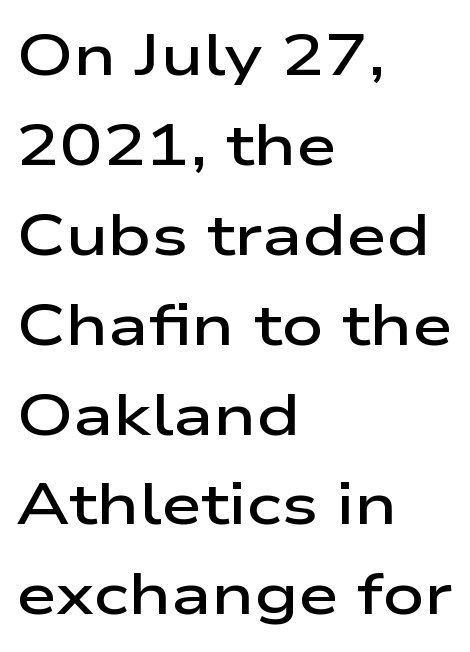
Q: Is the text bold? A: Semi-bold.
Q: Is the text italic (slanted)? A: No, it is upright.
Q: Is the typeface a serif or a sans-serif typeface? A: Sans-serif.
Q: Is the text underlined? A: No.
Q: How is the paragraph aligned? A: Left-aligned.
Q: Is the spacing between letters normal or unusually wide? A: Normal.
Q: Is the spacing between lines tight, normal or loose? A: Normal.
Q: Width (condensed, normal, or wide)? A: Wide.
Q: Stroke contrast? A: Low.
Q: x-height? A: Medium.
Q: Monospaced? A: No.
